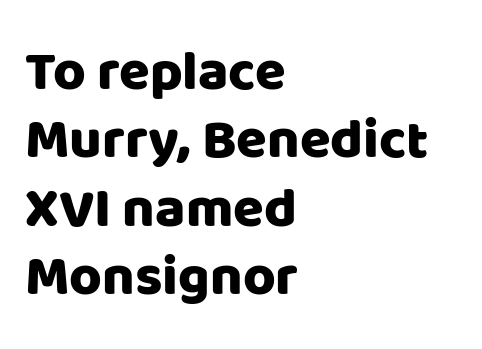
{"serif": "no", "italic": "no", "width": "normal", "stroke_contrast": "low", "x_height": "large", "monospaced": "no", "underline": "no", "align": "left", "line_spacing_ratio": 1.22, "letter_spacing": "normal", "letter_spacing_em": 0.0, "glyph_px": 56}
